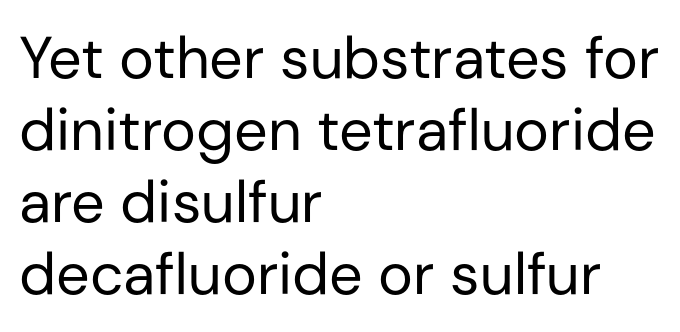
{"serif": "no", "italic": "no", "bold": "no", "weight": "regular", "width": "normal", "stroke_contrast": "low", "x_height": "medium", "monospaced": "no", "underline": "no", "align": "left", "line_spacing_ratio": 1.22, "letter_spacing": "normal", "letter_spacing_em": 0.0, "glyph_px": 59}
